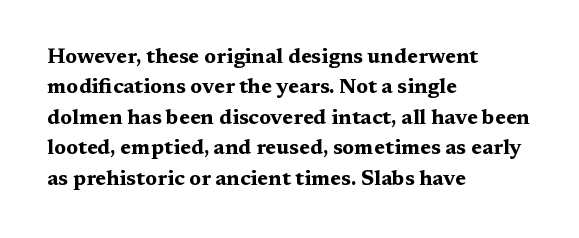
The image shows 21 px bold type, upright; set left-aligned, normal line spacing (1.45x), normal letter spacing, not underlined.
